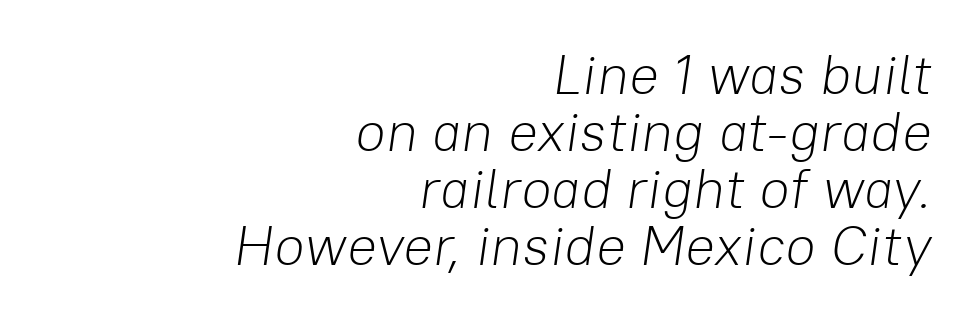
The image shows 56 px light type, italic (leaning right); set right-aligned, tight line spacing (1.02x), normal letter spacing, not underlined; low stroke contrast and a medium x-height.
